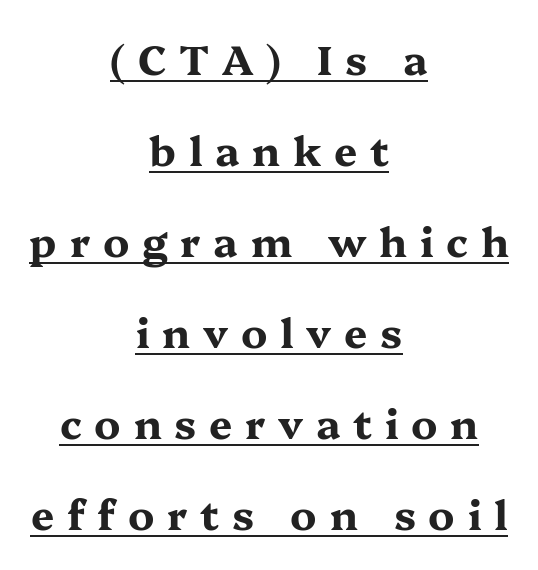
You could fit nearly another row in the gap between these rows. Characters remain perfectly vertical along every line. Display-style spreading of the glyphs; the letterfit is very open. Varying glyph widths throughout — classic text-font behaviour. To sum up the face: it has serifs. A typographer would call this underscored text.
